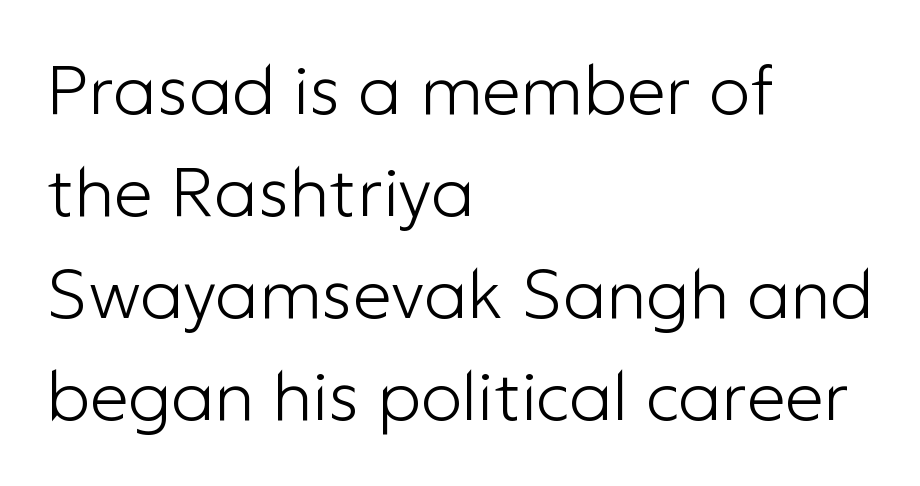
The image shows 69 px light sans-serif type, upright; set left-aligned, normal line spacing (1.48x), normal letter spacing, not underlined; low stroke contrast and a medium x-height.
